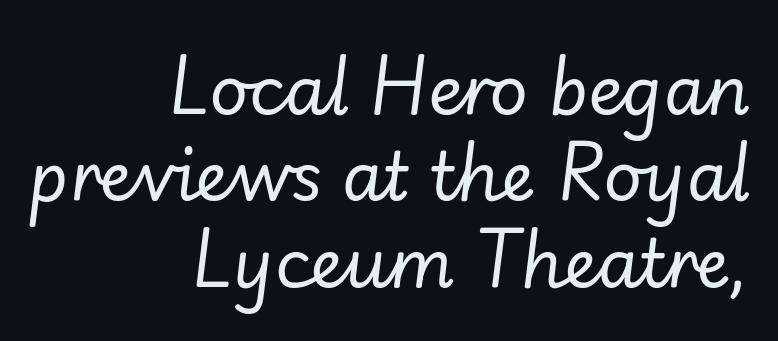
Q: Is the text bold? A: No.
Q: Is the text italic (slanted)? A: Yes, it leans right by about 7 degrees.
Q: Is the text underlined? A: No.
Q: How is the paragraph aligned? A: Right-aligned.
Q: Is the spacing between letters normal or unusually wide? A: Normal.
Q: Is the spacing between lines tight, normal or loose? A: Normal.
Q: Width (condensed, normal, or wide)? A: Normal.
Q: Stroke contrast? A: Low.
Q: x-height? A: Small.
Q: Monospaced? A: No.
